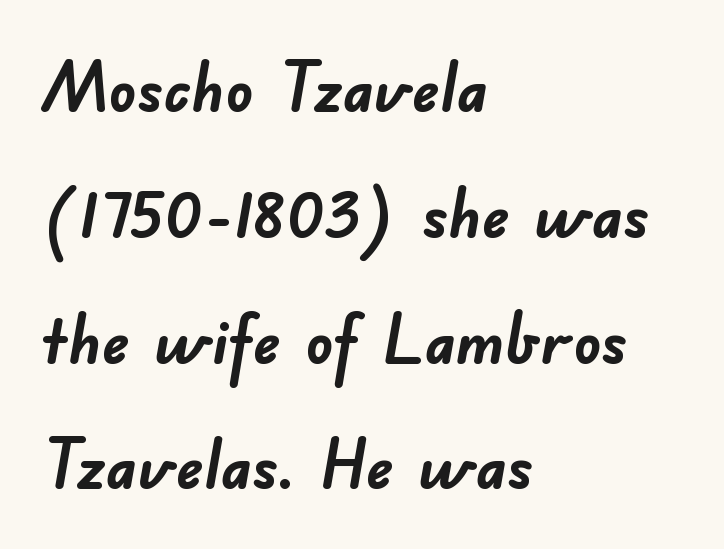
{"serif": "no", "bold": "yes", "weight": "semibold", "width": "normal", "stroke_contrast": "low", "x_height": "small", "monospaced": "no", "underline": "no", "align": "left", "line_spacing_ratio": 1.85, "letter_spacing": "normal", "letter_spacing_em": 0.0, "glyph_px": 68}
